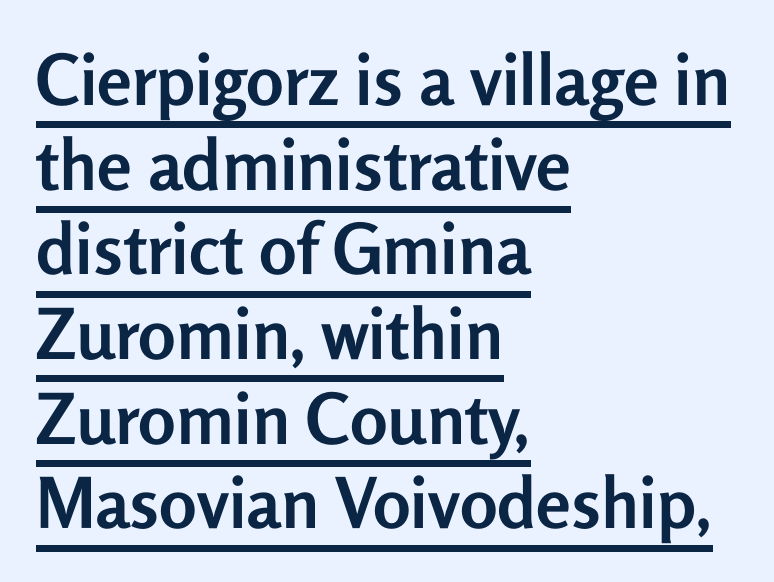
Nothing unusual about the tracking: characters are spaced as the font intends. In CSS terms this would be text-align: left. Think of a printed novel: that variable character pitch is what you see here. A full-strength bold gives these letters their thick strokes. The axis of the letterforms is exactly vertical. The face used here is a sans, in the tradition of grotesques and geometrics.
